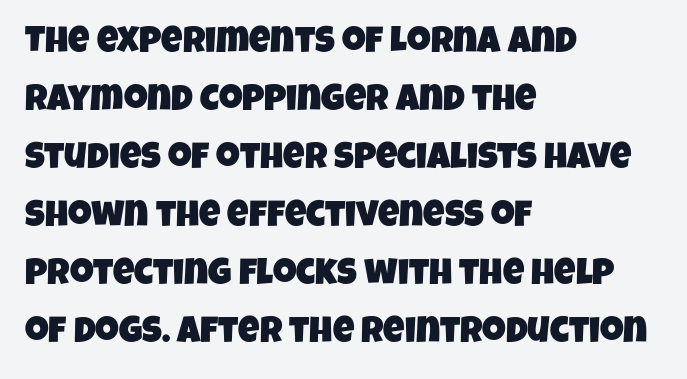
Rows of type keep a routine distance in the vertical direction. Each letter keeps its own natural width here, so spacing adapts to shape. A clean baseline with only descenders dipping below it. The letters carry no serifs — their stems end cleanly without finishing strokes.
